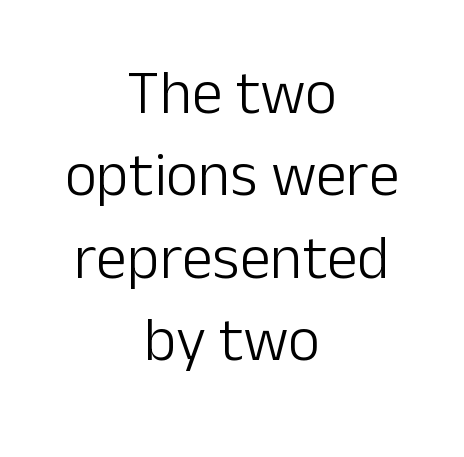
{"serif": "no", "italic": "no", "bold": "no", "weight": "light", "width": "normal", "stroke_contrast": "low", "x_height": "medium", "monospaced": "no", "underline": "no", "align": "center", "line_spacing": "normal", "line_spacing_ratio": 1.33, "letter_spacing": "normal", "letter_spacing_em": 0.0, "glyph_px": 62}
